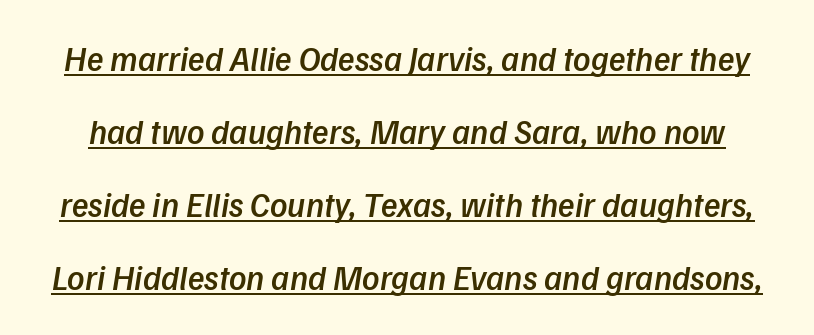
Q: Is the text bold? A: Semi-bold.
Q: Is the text italic (slanted)? A: Yes, it leans right by about 9 degrees.
Q: Is the text underlined? A: Yes.
Q: Is the spacing between letters normal or unusually wide? A: Normal.
Q: Is the spacing between lines tight, normal or loose? A: Loose.
Q: Width (condensed, normal, or wide)? A: Normal.
Q: Stroke contrast? A: Low.
Q: x-height? A: Medium.
Q: Monospaced? A: No.
